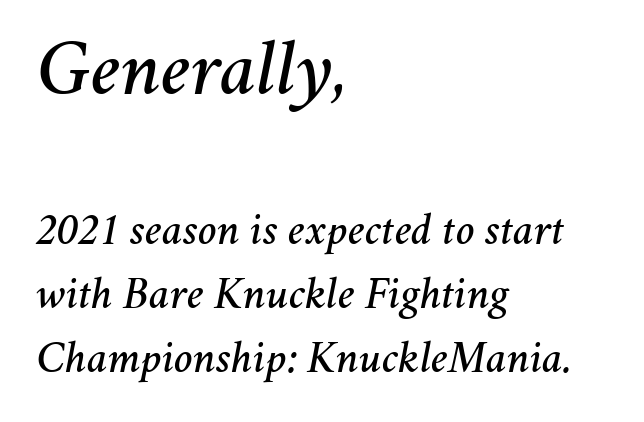
The image shows 79 px text type, italic (leaning right); set left-aligned, normal line spacing (1.42x), normal letter spacing, not underlined; the first (top) block is 1.76x larger; medium stroke contrast and a medium x-height.
